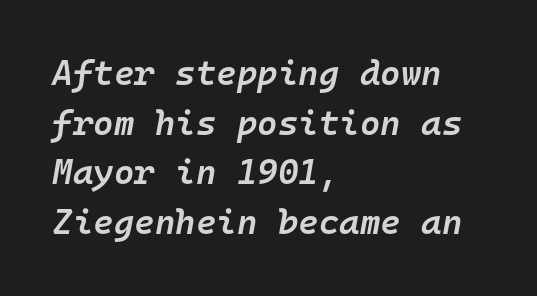
Q: Is the text bold? A: Semi-bold.
Q: Is the text italic (slanted)? A: Yes, it leans right by about 10 degrees.
Q: Is the text underlined? A: No.
Q: How is the paragraph aligned? A: Left-aligned.
Q: Is the spacing between letters normal or unusually wide? A: Normal.
Q: Is the spacing between lines tight, normal or loose? A: Normal.
Q: Width (condensed, normal, or wide)? A: Normal.
Q: Stroke contrast? A: Low.
Q: x-height? A: Medium.
Q: Monospaced? A: Yes.
